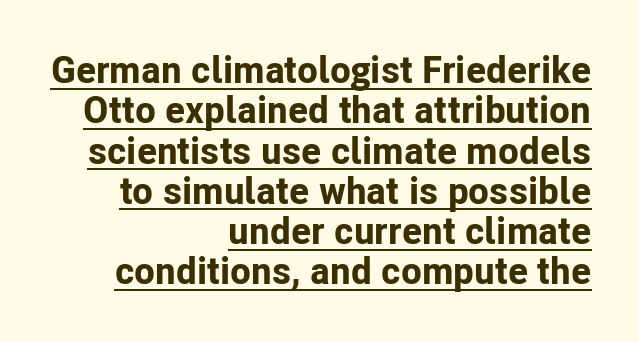
The image shows 38 px bold sans-serif type, upright; set right-aligned, tight line spacing (1.06x), normal letter spacing, underlined; low stroke contrast and a medium x-height.
